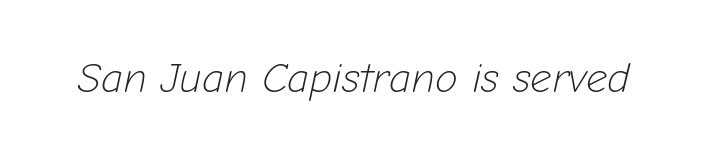
Ink coverage per letter is moderate at most. Observe the ordinary spacing: letters are neighbours, not strangers. Varying glyph widths throughout — classic text-font behaviour. The space directly below the letters is spotless. There's an unmistakable incline to the writing here.
